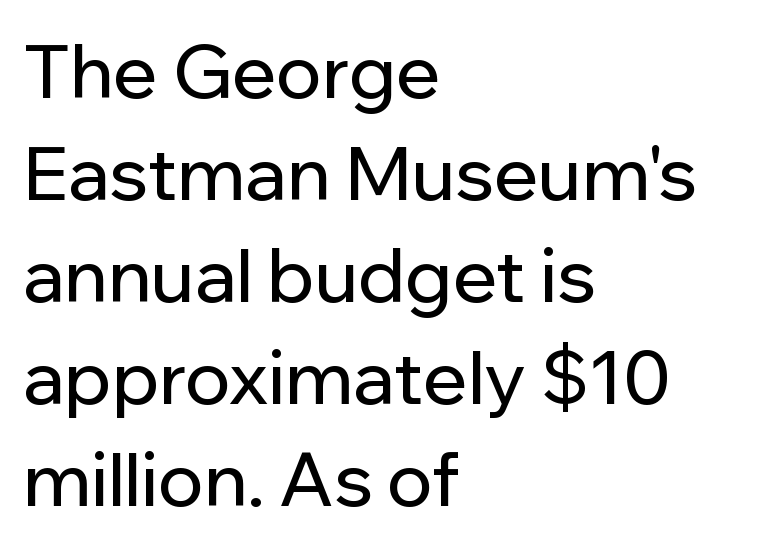
Just letters on the line, the space beneath them empty. Tracking here is standard; glyphs follow each other at the usual distance. To sum up the face: it is a sans, with no serifs. Tall strokes in this sample are plumb rather than angled. Is there much room between lines? A standard amount, neither cramped nor airy.
